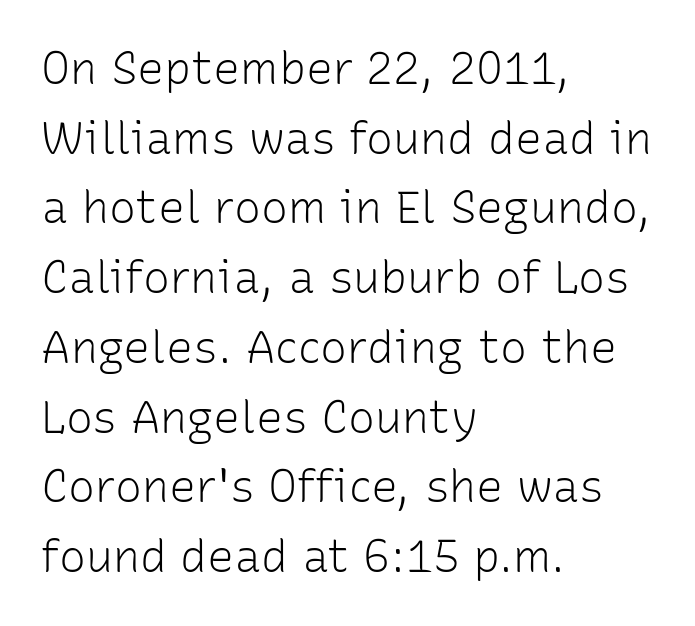
Is the letter spacing exaggerated? No — it looks like the ordinary default. Which margin do the lines hug? The left one — the right edge is uneven. Are there feet on the stems? There aren't — it's a sans. The strokes are not fattened; the text isn't bold. Does the lettering tilt? It doesn't — this is upright.
